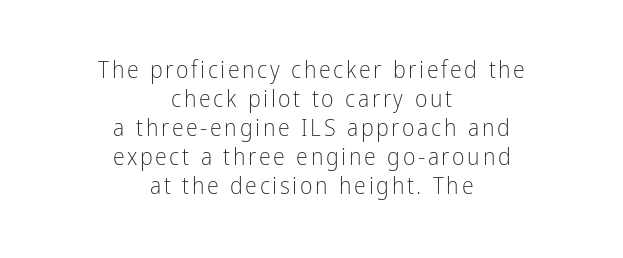
Q: Is the text bold? A: No.
Q: Is the text italic (slanted)? A: No, it is upright.
Q: Is the text underlined? A: No.
Q: How is the paragraph aligned? A: Centered.
